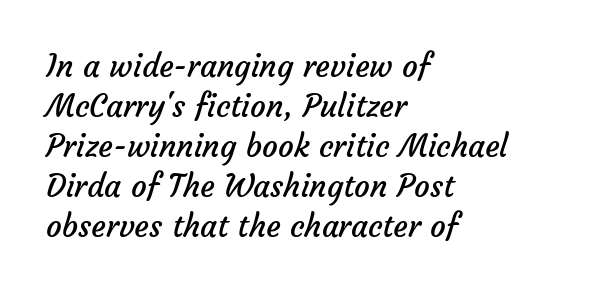
The image shows 31 px regular-weight sans-serif type; set left-aligned, normal line spacing (1.29x), normal letter spacing, not underlined; low stroke contrast and a medium x-height.
